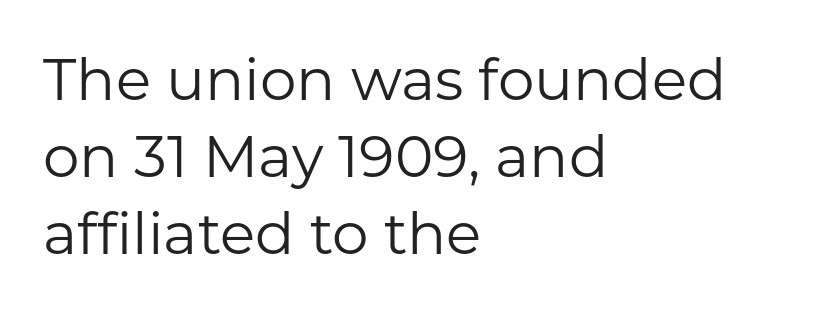
{"serif": "no", "italic": "no", "bold": "no", "weight": "regular", "width": "normal", "stroke_contrast": "low", "x_height": "medium", "monospaced": "no", "underline": "no", "align": "left", "line_spacing": "normal", "line_spacing_ratio": 1.33, "letter_spacing": "normal", "letter_spacing_em": 0.0, "glyph_px": 58}
